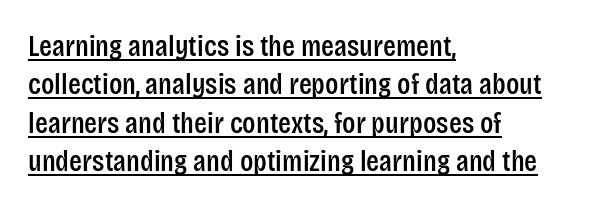
The image shows 30 px condensed sans-serif type, upright; set left-aligned, normal line spacing (1.28x), normal letter spacing, underlined; low stroke contrast and a large x-height.
